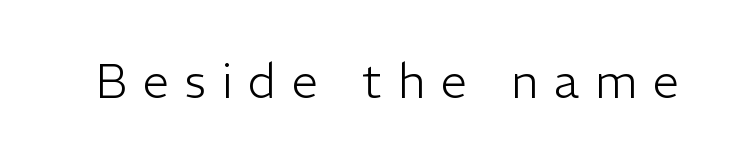
The image shows 47 px light sans-serif type, upright; set unusually wide letter spacing (+0.34 em), not underlined; low stroke contrast and a medium x-height.
